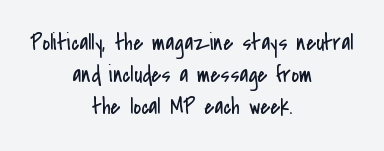
The rendering uses a moderate line-height, typical for paragraphs. A typesetter would mark this as roman, not italic. Letters have the restrained weight of plain body copy at most. The letters sit at their default tracking, neither squeezed nor spread. Each line is balanced around a shared central axis. Decoration check: the copy has no underline.
